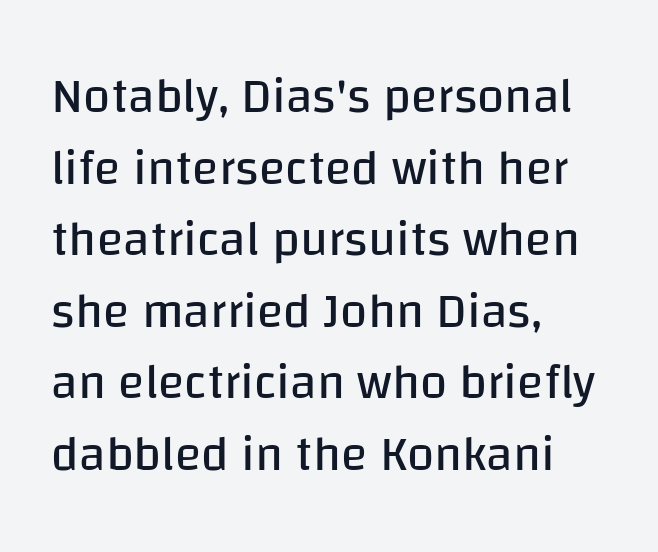
The image shows 49 px regular-weight sans-serif type, upright; set left-aligned, normal line spacing (1.46x), normal letter spacing, not underlined; low stroke contrast and a large x-height.
